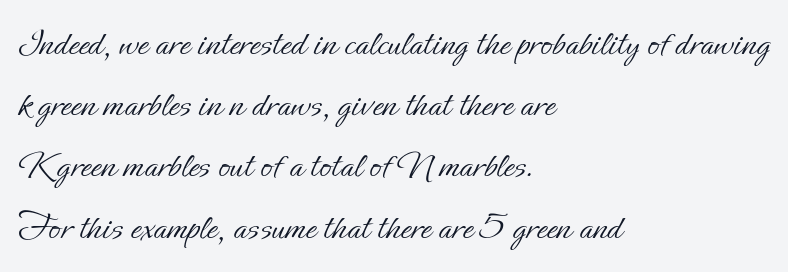
{"bold": "no", "weight": "light", "width": "normal", "stroke_contrast": "low", "x_height": "small", "monospaced": "no", "underline": "no", "align": "left", "line_spacing": "normal", "line_spacing_ratio": 1.57, "letter_spacing": "normal", "letter_spacing_em": 0.0, "glyph_px": 39}
